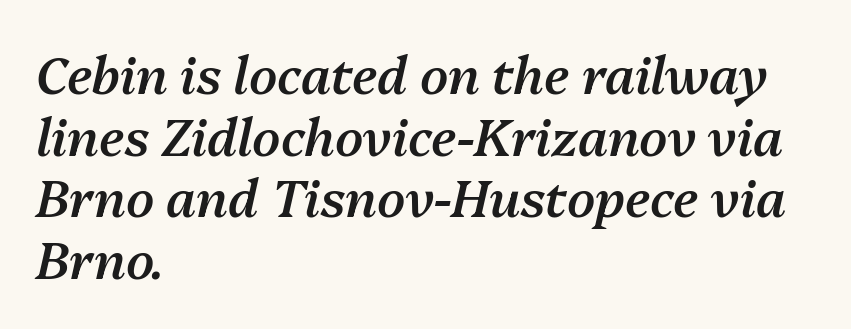
Moderately thickened strokes mark this as semibold type. The lines are quadded left. Plain, unruled lines of type. Students, note that the glyphs here touch the page at normal intervals. An italicized treatment has been applied to the whole sample.
